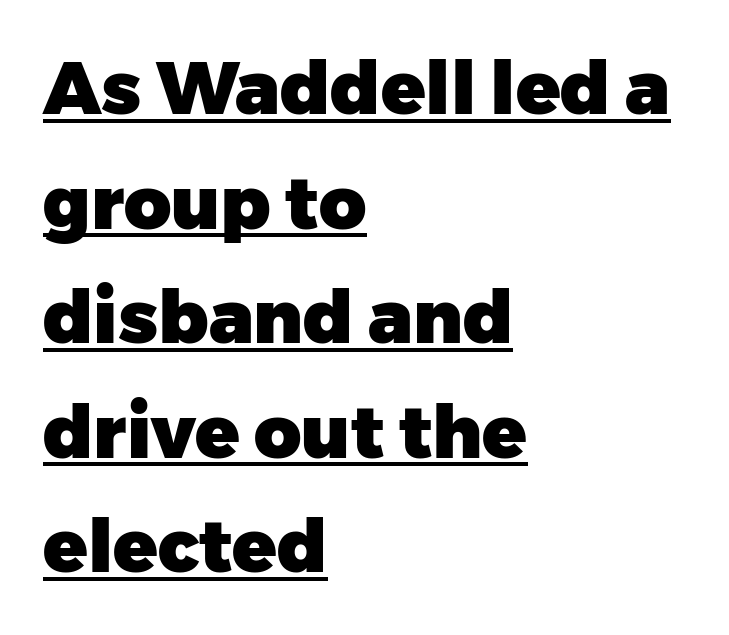
The image shows 73 px heavy sans-serif type, upright; set left-aligned, normal line spacing (1.57x), normal letter spacing, underlined; low stroke contrast and a medium x-height.
